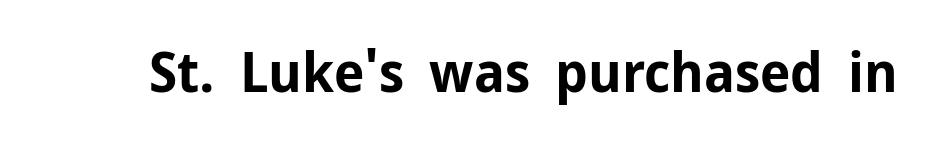
Q: Is the text bold? A: Yes.
Q: Is the text italic (slanted)? A: No, it is upright.
Q: Is the typeface a serif or a sans-serif typeface? A: Sans-serif.
Q: Is the text underlined? A: No.
Q: Is the spacing between letters normal or unusually wide? A: Normal.
Q: Width (condensed, normal, or wide)? A: Normal.
Q: Stroke contrast? A: Low.
Q: x-height? A: Medium.
Q: Monospaced? A: No.
